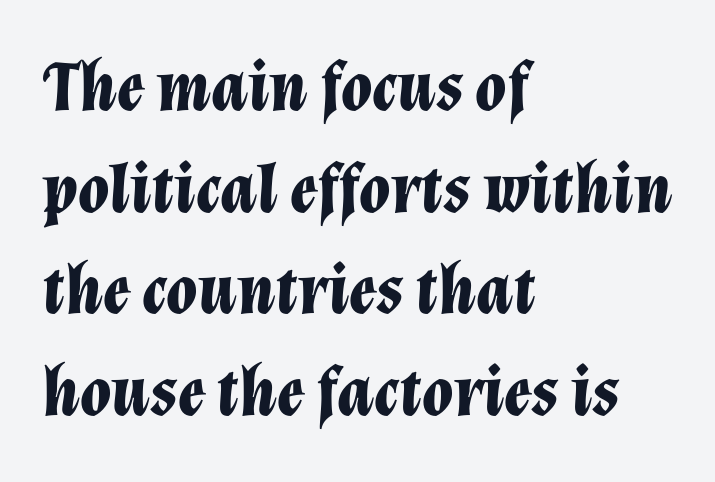
The image shows 71 px bold type, italic (leaning right); set left-aligned, normal line spacing (1.43x), normal letter spacing, not underlined; low stroke contrast and a medium x-height.
